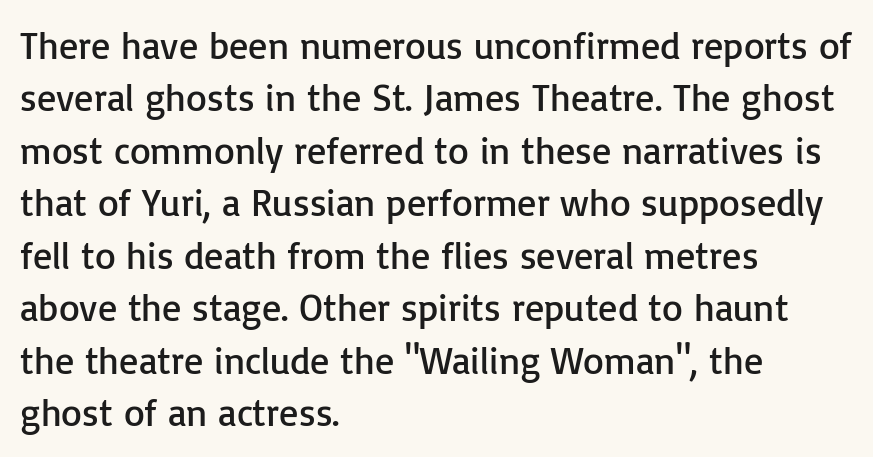
Q: Is the text bold? A: No.
Q: Is the text italic (slanted)? A: No, it is upright.
Q: Is the typeface a serif or a sans-serif typeface? A: Sans-serif.
Q: Is the text underlined? A: No.
Q: How is the paragraph aligned? A: Left-aligned.
Q: Is the spacing between letters normal or unusually wide? A: Normal.
Q: Is the spacing between lines tight, normal or loose? A: Normal.
Q: Width (condensed, normal, or wide)? A: Normal.
Q: Stroke contrast? A: Low.
Q: x-height? A: Medium.
Q: Monospaced? A: No.
